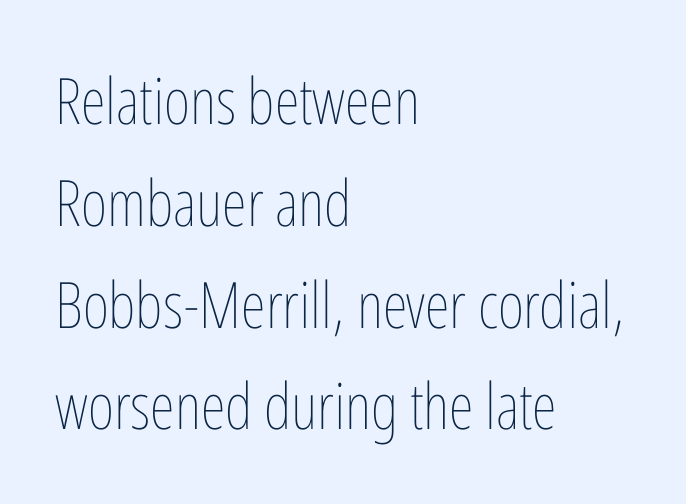
The image shows 64 px thin, condensed type, upright; set left-aligned, normal line spacing (1.59x), normal letter spacing, not underlined; low stroke contrast and a medium x-height.
